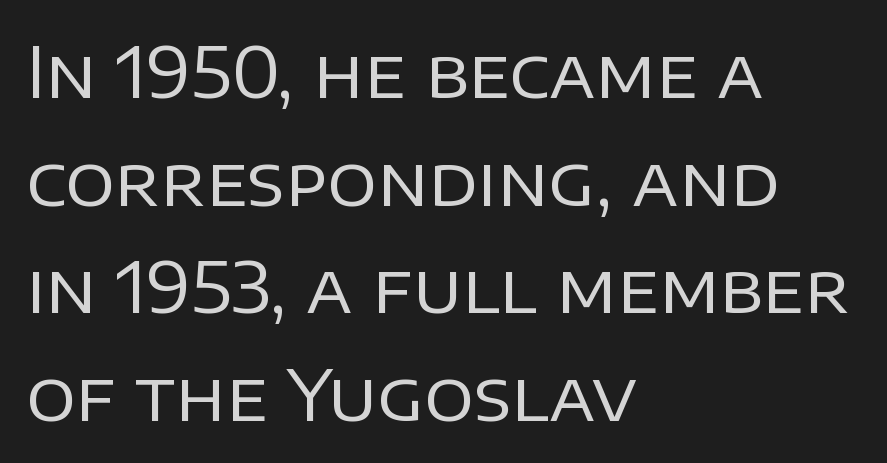
{"serif": "no", "italic": "no", "bold": "no", "weight": "regular", "width": "normal", "stroke_contrast": "low", "x_height": "large", "monospaced": "no", "underline": "no", "align": "left", "line_spacing": "normal", "line_spacing_ratio": 1.56, "letter_spacing": "normal", "letter_spacing_em": 0.0, "glyph_px": 69}
